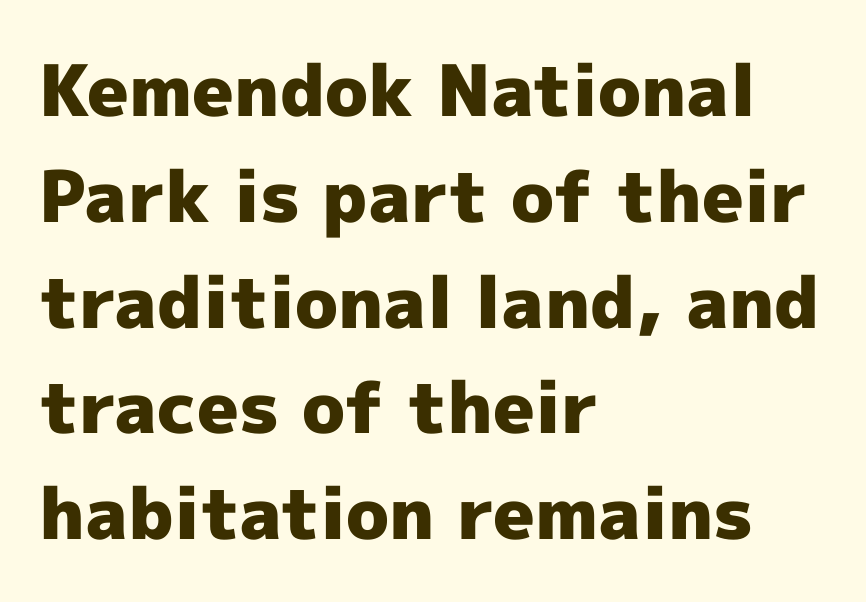
The rendering shows plain stroke endings on the letterforms — a sans-serif design. The rendering uses natural spacing where letterforms have individual widths. Visually the block forms a straight wall on the left and a jagged coastline on the right. Bold? Absolutely — the strokes are thick and heavy.
